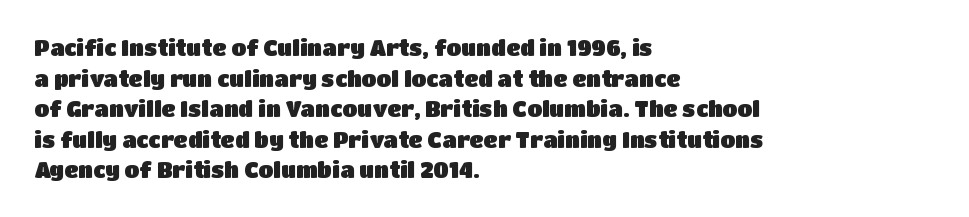
If you drew a line through each stem, it would be perfectly vertical. Honestly, the letter spacing is just normal — you wouldn't notice it. The words here are not underlined. Notice how the passage keeps a crisp vertical edge on the left only. Interline gaps are of average width in this sample.
